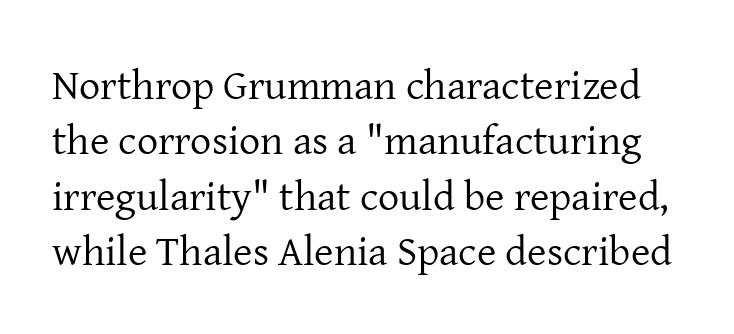
The gap between lines stays unmarked. The passage shown is typed in a proportional face where columns would drift. Short note: letters normally spaced. Nope, not italic — everything's standing straight. Old-style or modern, the face here clearly has serifs.
